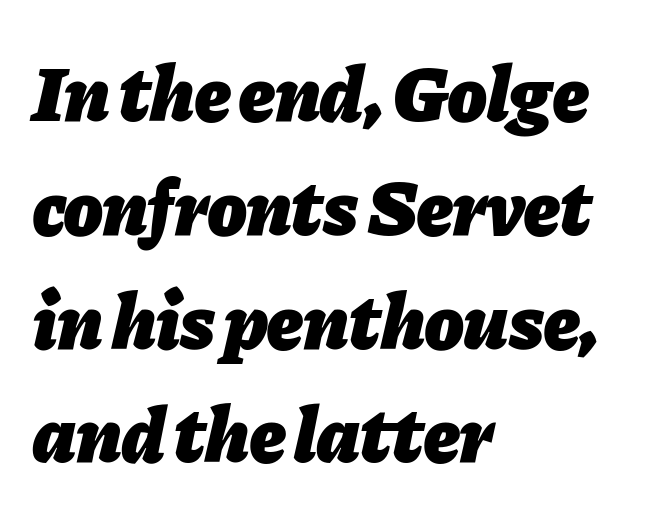
Descenders hang freely into open space. Looking at the ascenders, they clearly lean. Where is the straight margin? On the left. Here the designer chose a conventional face with non-uniform glyph widths. Heavy, bold letterforms. There is no visible air inserted between adjacent glyphs.
